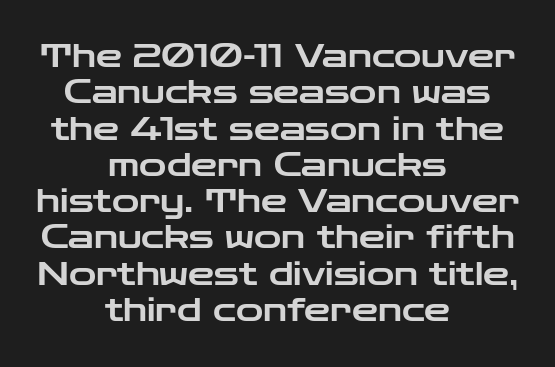
The image shows 33 px wide sans-serif type, upright; set centered, tight line spacing (1.1x), normal letter spacing, not underlined; low stroke contrast and a medium x-height.
